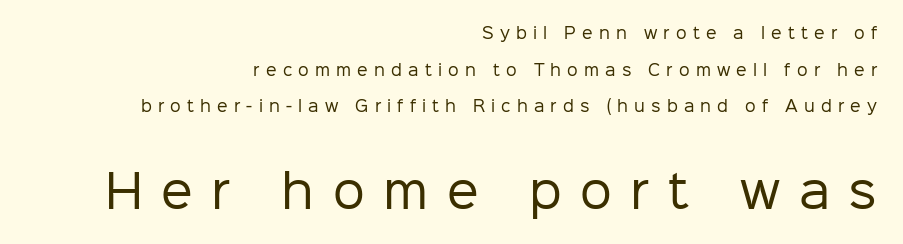
{"serif": "no", "italic": "no", "bold": "no", "weight": "regular", "width": "normal", "stroke_contrast": "low", "x_height": "medium", "monospaced": "no", "underline": "no", "align": "right", "line_spacing": "loose", "line_spacing_ratio": 2.44, "letter_spacing": "wide", "letter_spacing_em": 0.41, "larger_block": "second", "size_ratio": 3.0, "glyph_px": 45}
